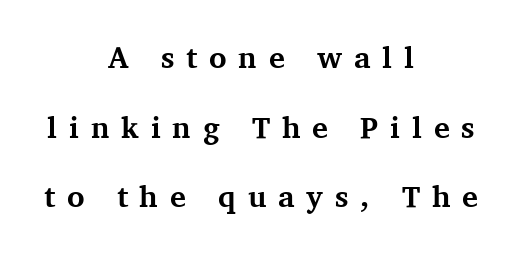
Q: Is the text bold? A: Yes.
Q: Is the text italic (slanted)? A: No, it is upright.
Q: Is the typeface a serif or a sans-serif typeface? A: Serif.
Q: Is the text underlined? A: No.
Q: How is the paragraph aligned? A: Centered.
Q: Is the spacing between letters normal or unusually wide? A: Unusually wide.
Q: Is the spacing between lines tight, normal or loose? A: Loose.
Q: Width (condensed, normal, or wide)? A: Normal.
Q: Stroke contrast? A: Medium.
Q: x-height? A: Medium.
Q: Monospaced? A: No.
